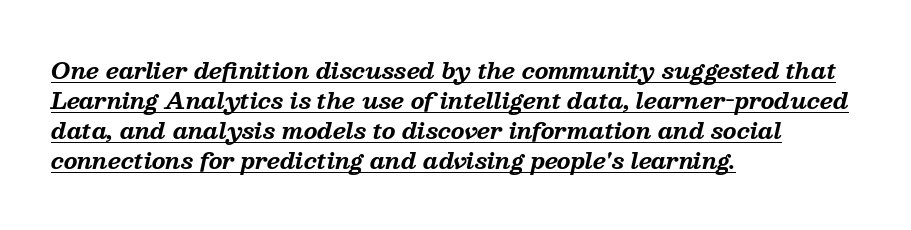
The letters sit at their default tracking, neither squeezed nor spread. The lines sit at an ordinary, default distance from one another. The sample has been set heavy, in full bold. The specimen includes a rule beneath the text block's lines. All the whitespace from short lines collects on the right. A typesetter would mark this as italic.
